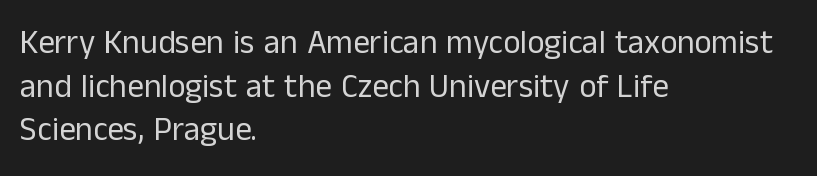
The image shows 33 px regular-weight sans-serif type, upright; set left-aligned, normal line spacing (1.32x), normal letter spacing, not underlined; low stroke contrast and a medium x-height.
